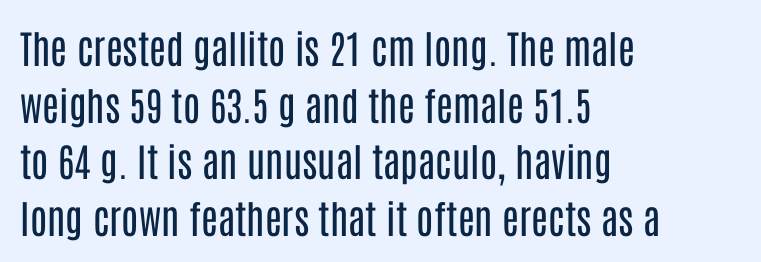
Q: Is the text bold? A: No.
Q: Is the text italic (slanted)? A: No, it is upright.
Q: Is the typeface a serif or a sans-serif typeface? A: Sans-serif.
Q: Is the text underlined? A: No.
Q: How is the paragraph aligned? A: Left-aligned.
Q: Is the spacing between letters normal or unusually wide? A: Normal.
Q: Is the spacing between lines tight, normal or loose? A: Normal.
Q: Width (condensed, normal, or wide)? A: Condensed.
Q: Stroke contrast? A: Low.
Q: x-height? A: Large.
Q: Monospaced? A: No.
